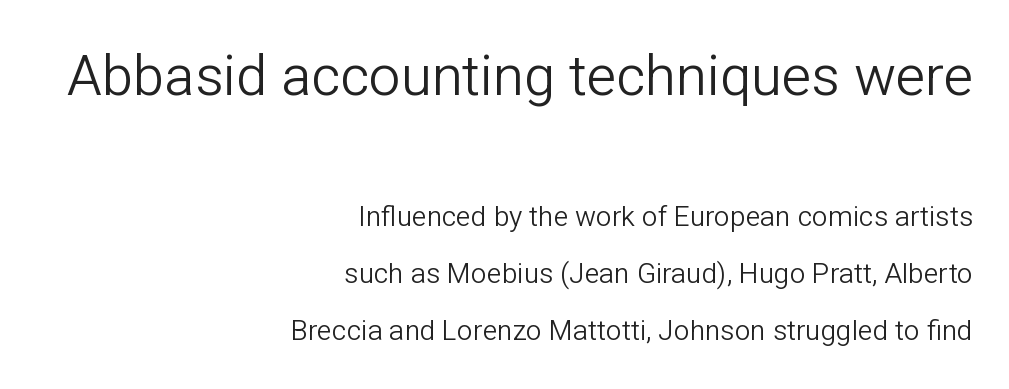
No letter is thick-stroked: the sample isn't bold. The composition opens big and finishes small. If you measured baseline to baseline, you'd find a long distance. The type family on display is of the sans-serif kind.
